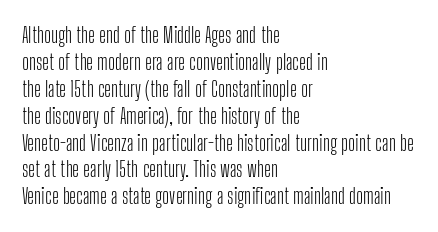
{"italic": "no", "bold": "no", "underline": "no", "align": "left", "line_spacing": "normal", "line_spacing_ratio": 1.28, "letter_spacing": "normal", "letter_spacing_em": 0.0, "glyph_px": 21}
